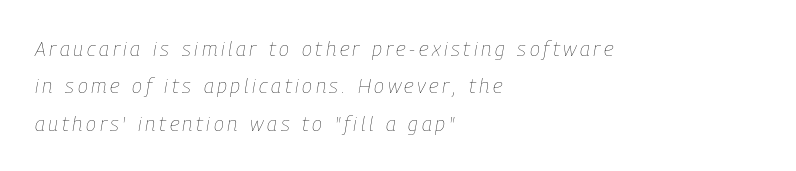
This reads as an unemphasized weight, regular at the heaviest. A student would call this left alignment; a typographer would say flush left, rag right. Words float on clear page, feet unadorned. Would a proofreader flag this as italicized? Yes.
